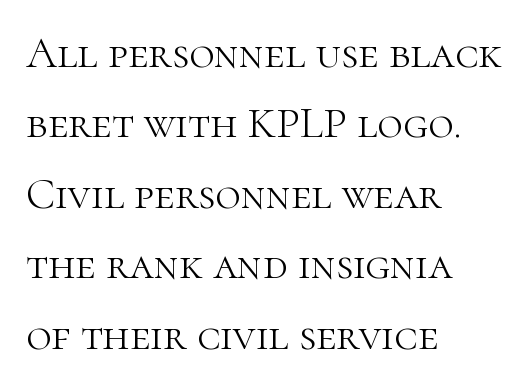
Here the designer chose a conventional face with non-uniform glyph widths. The leading is moderate, giving the passage an even texture. Glyph-to-glyph distance matches everyday printed text. Where is the straight margin? On the left.
